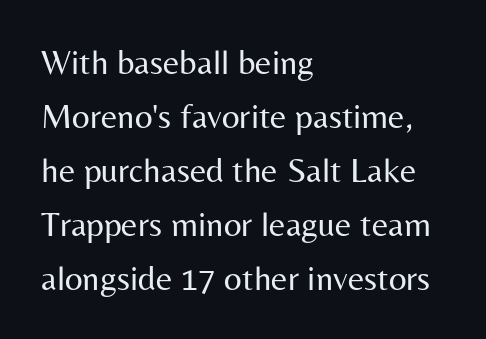
Q: Is the text bold? A: No.
Q: Is the text italic (slanted)? A: No, it is upright.
Q: Is the typeface a serif or a sans-serif typeface? A: Sans-serif.
Q: Is the text underlined? A: No.
Q: How is the paragraph aligned? A: Left-aligned.
Q: Is the spacing between letters normal or unusually wide? A: Normal.
Q: Is the spacing between lines tight, normal or loose? A: Normal.
Q: Width (condensed, normal, or wide)? A: Normal.
Q: Stroke contrast? A: Medium.
Q: x-height? A: Medium.
Q: Monospaced? A: No.
